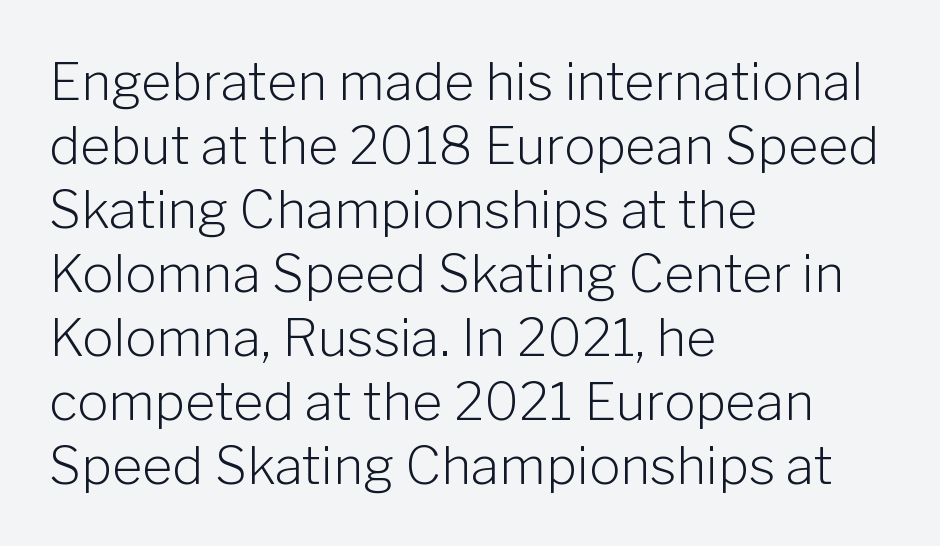
The image shows 52 px light sans-serif type, upright; set left-aligned, line spacing 1.23x, normal letter spacing, not underlined; low stroke contrast and a medium x-height.
